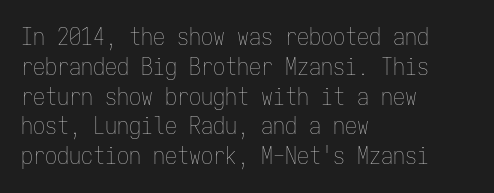
Q: Is the text bold? A: No.
Q: Is the text italic (slanted)? A: No, it is upright.
Q: Is the text underlined? A: No.
Q: How is the paragraph aligned? A: Left-aligned.
Q: Is the spacing between letters normal or unusually wide? A: Normal.
